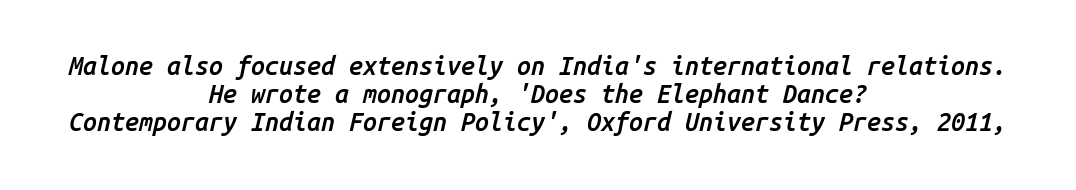
The image shows 25 px text type, italic (leaning right); set centered, tight line spacing (1.13x), normal letter spacing, not underlined.
